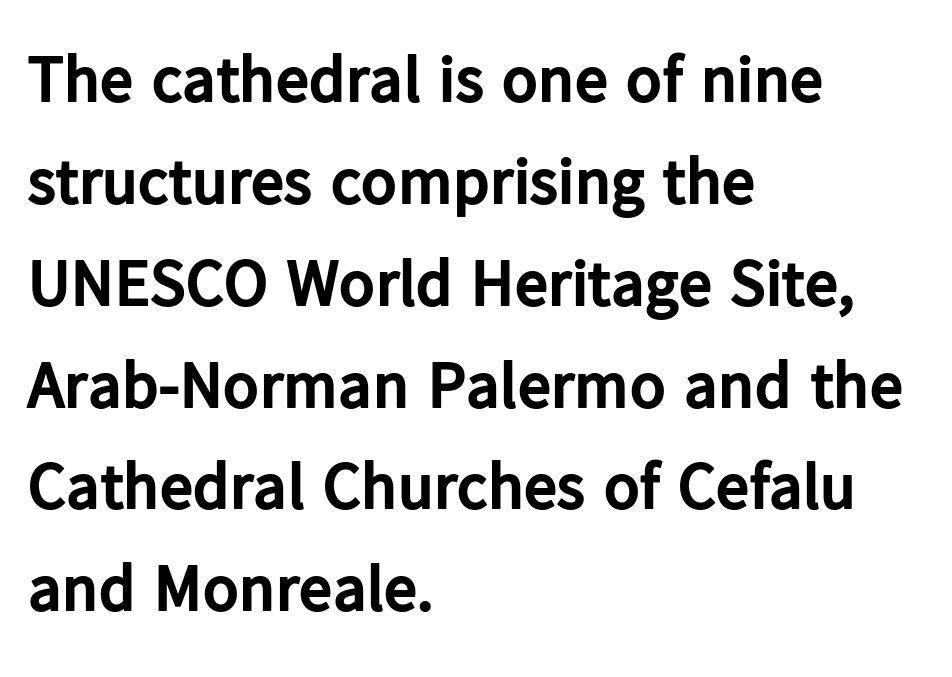
Q: Is the text bold? A: Yes.
Q: Is the text italic (slanted)? A: No, it is upright.
Q: Is the typeface a serif or a sans-serif typeface? A: Sans-serif.
Q: Is the text underlined? A: No.
Q: How is the paragraph aligned? A: Left-aligned.
Q: Is the spacing between letters normal or unusually wide? A: Normal.
Q: Is the spacing between lines tight, normal or loose? A: Normal.
Q: Width (condensed, normal, or wide)? A: Normal.
Q: Stroke contrast? A: Low.
Q: x-height? A: Medium.
Q: Monospaced? A: No.
